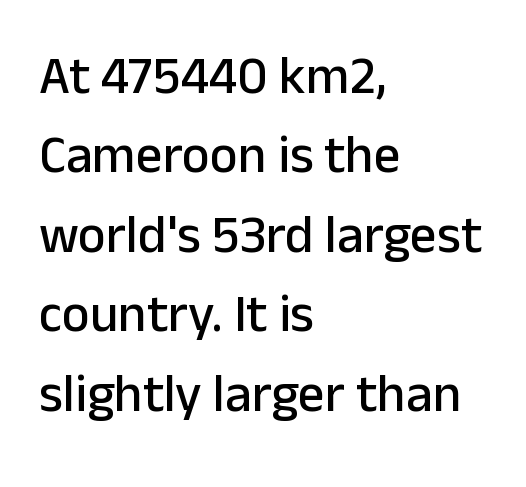
{"serif": "no", "italic": "no", "width": "normal", "stroke_contrast": "low", "x_height": "medium", "monospaced": "no", "underline": "no", "align": "left", "line_spacing": "normal", "line_spacing_ratio": 1.5, "letter_spacing": "normal", "letter_spacing_em": 0.0, "glyph_px": 53}
